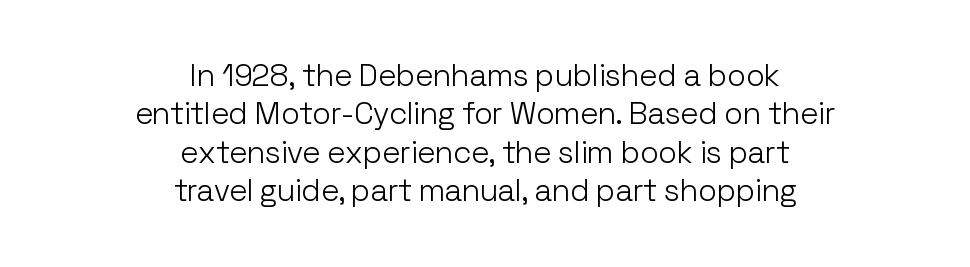
Students, note that the glyphs here touch the page at normal intervals. On a weight scale, this lands at 450 or below. Character widths vary here, with narrow letters taking less room than wide ones. Descenders are the only things crossing below the line. The rag falls on both sides of this text block equally. The glyphs in this specimen are sans serif.
